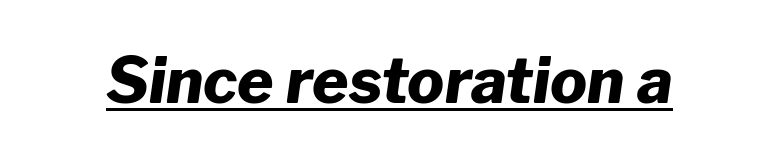
A full-strength bold gives these letters their thick strokes. Glance below the letters and you will spot a drawn line. Characters follow at the spacing the type designer built in. Proportional: the letters do not fall into vertical columns. The whole block is typeset with a tilt.
